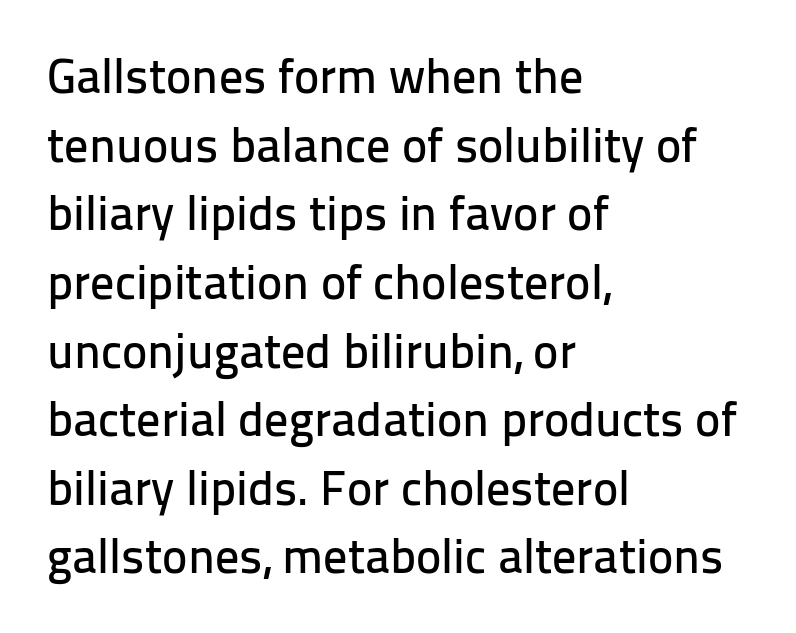
Honestly, there is no underline to notice here at all. Each letter keeps its own natural width here, so spacing adapts to shape. What's the leading like? Ordinary, nothing unusual. The horizontal fit of the characters is conventional and even. This rendering uses left alignment, leaving the right contour irregular.
